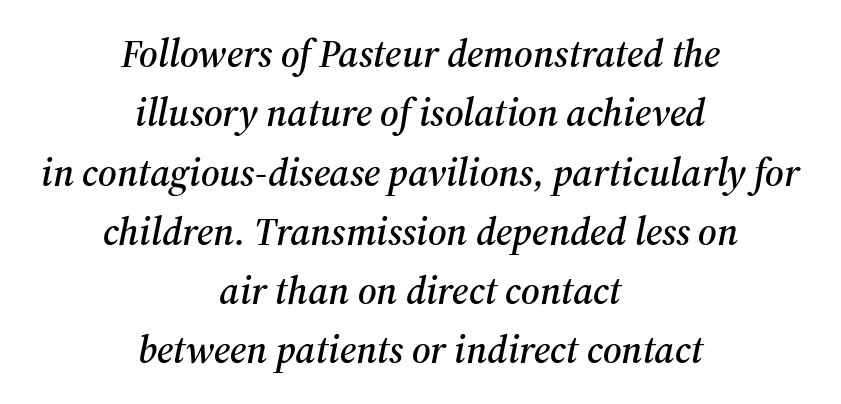
{"serif": "yes", "italic": "yes", "lean": "right", "slant_degrees": 12, "width": "normal", "stroke_contrast": "medium", "x_height": "medium", "monospaced": "no", "underline": "no", "align": "center", "line_spacing": "normal", "line_spacing_ratio": 1.52, "letter_spacing": "normal", "letter_spacing_em": 0.0, "glyph_px": 39}
